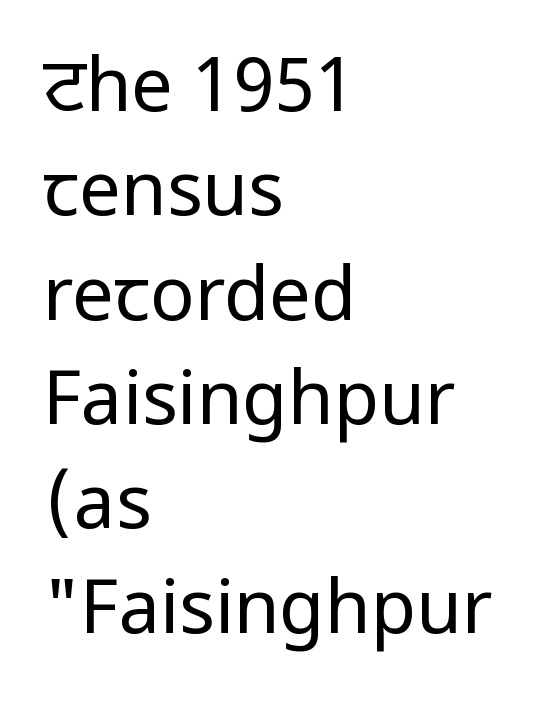
Is this a fixed-width face? No — the glyphs have proportional, varying widths. The leading is moderate, giving the passage an even texture. The compositor pushed each line to the left boundary. Grotesque or geometric, the face here clearly has no serifs. Is this a heavy cut? Hardly; it is regular or lighter. Do the letters lean? They stand straight.
